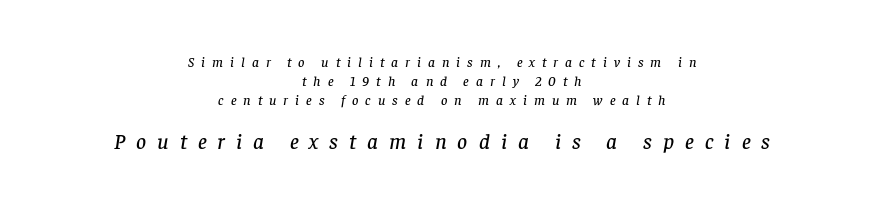
Plain, unruled lines of type. Centered paragraph, ragged on both sides. The later block is typeset at a bigger size than the earlier block. Tracking value appears strongly positive — letters spread wide. Rows of type keep a routine distance in the vertical direction. Looking at the ascenders, they clearly lean.
